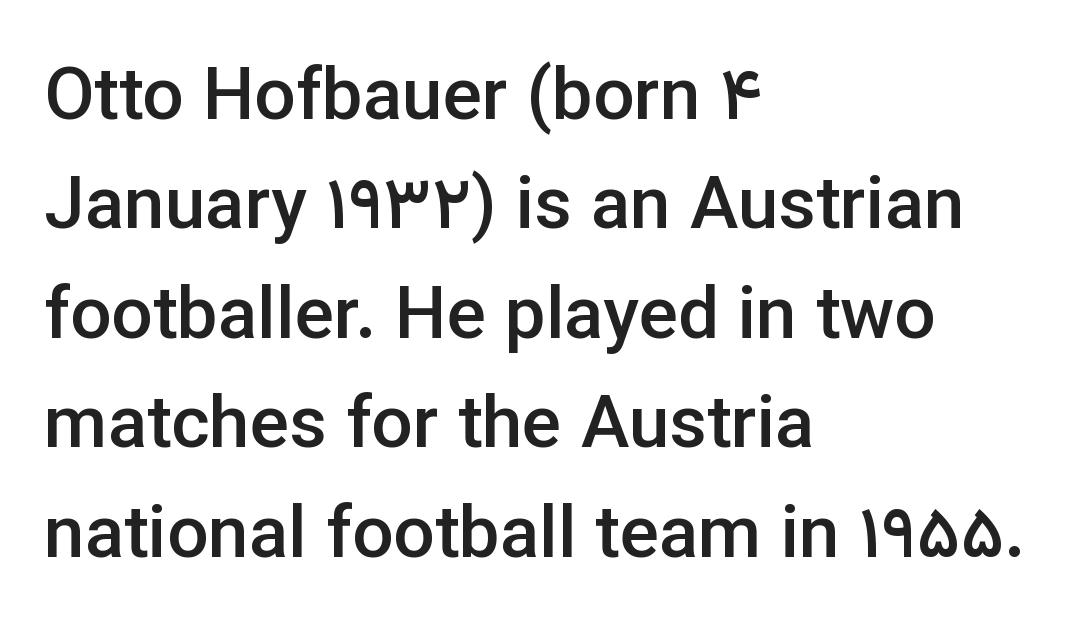
Q: Is the text bold? A: Semi-bold.
Q: Is the text italic (slanted)? A: No, it is upright.
Q: Is the typeface a serif or a sans-serif typeface? A: Sans-serif.
Q: Is the text underlined? A: No.
Q: How is the paragraph aligned? A: Left-aligned.
Q: Is the spacing between letters normal or unusually wide? A: Normal.
Q: Is the spacing between lines tight, normal or loose? A: Normal.
Q: Width (condensed, normal, or wide)? A: Normal.
Q: Stroke contrast? A: Low.
Q: x-height? A: Medium.
Q: Monospaced? A: No.
